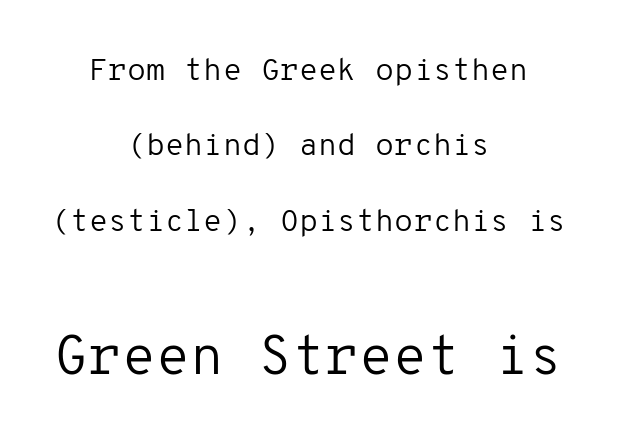
The words here are not underlined. The setting favours the middle, as headings and verse often do. Short note: letters normally spaced. Examine the stroke ends and you'll find no serifs. On a weight scale, this lands at 450 or below. These lines were composed using upright roman letters.
